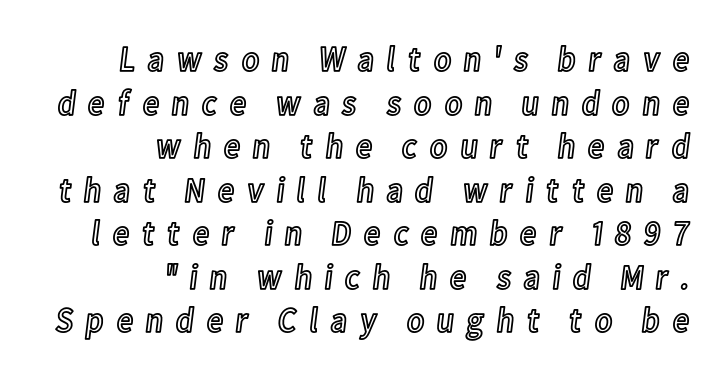
A clean baseline with only descenders dipping below it. One-word summary of the alignment: right. Varying glyph widths throughout — classic text-font behaviour. Honestly, the letter spacing is so wide it's the main thing you notice.
